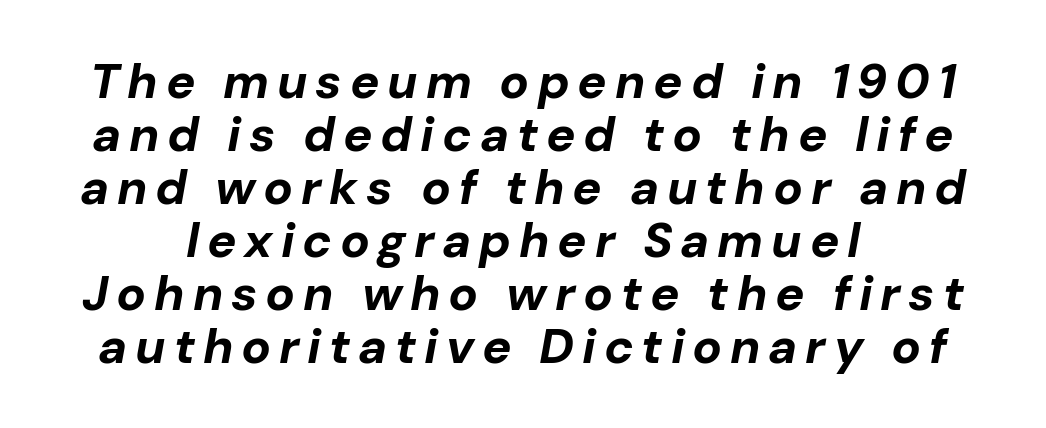
{"italic": "yes", "lean": "right", "slant_degrees": 10, "bold": "yes", "weight": "bold", "width": "normal", "stroke_contrast": "low", "x_height": "medium", "monospaced": "no", "underline": "no", "line_spacing": "tight", "line_spacing_ratio": 1.08, "glyph_px": 49}
